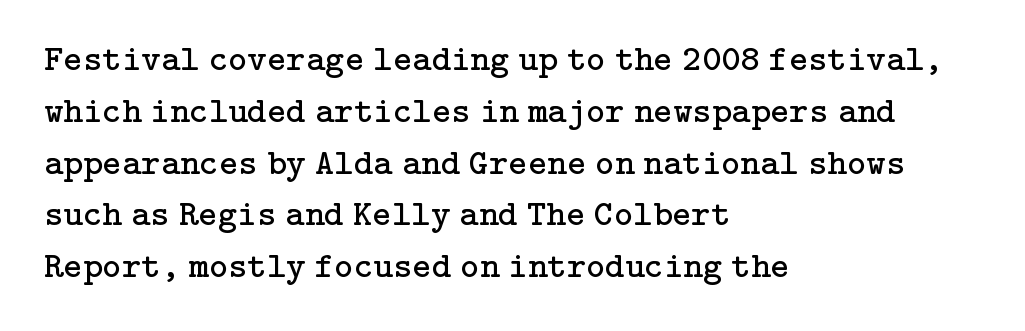
This rendering employs a face with finishing strokes, i.e., a serif. Each new line begins a customary step beneath the previous one. Where is the straight margin? On the left. On a weight scale, this lands at 450 or below.
